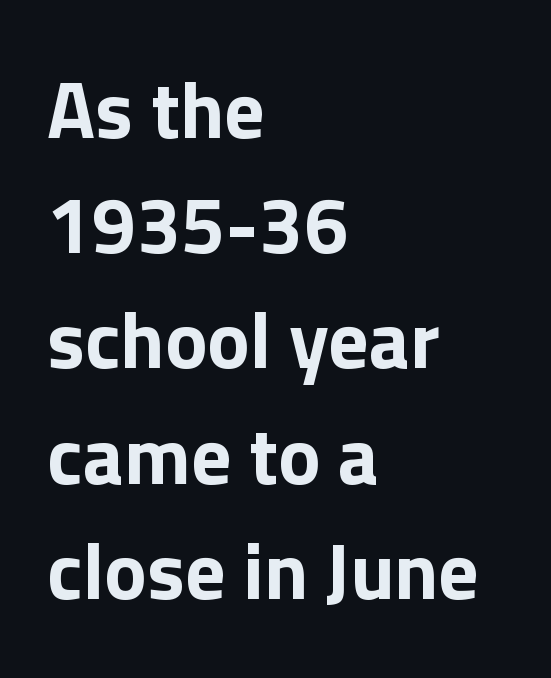
{"serif": "no", "italic": "no", "bold": "yes", "weight": "bold", "width": "normal", "x_height": "medium", "monospaced": "no", "underline": "no", "align": "left", "line_spacing": "normal", "line_spacing_ratio": 1.44, "letter_spacing": "normal", "letter_spacing_em": 0.0, "glyph_px": 80}
